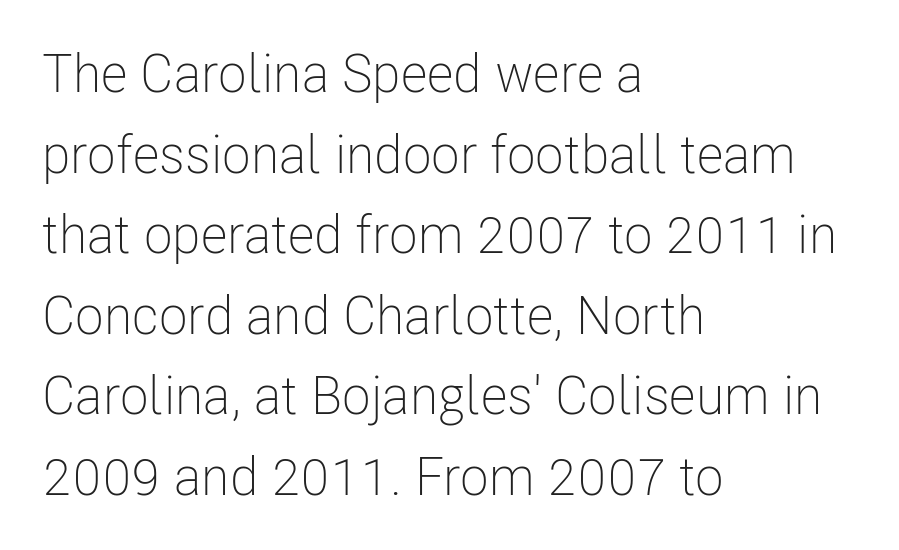
A typesetter would call this proportional, since set widths differ per character. The vertical gap from one line to the next is medium. This is roman type, the default non-slanted kind. Visually the block forms a straight wall on the left and a jagged coastline on the right.
